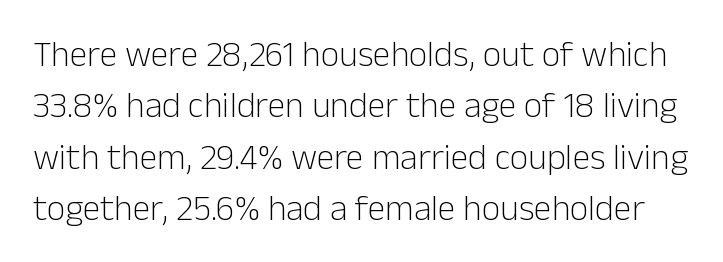
Q: Is the text bold? A: No.
Q: Is the text italic (slanted)? A: No, it is upright.
Q: Is the typeface a serif or a sans-serif typeface? A: Sans-serif.
Q: Is the text underlined? A: No.
Q: Is the spacing between letters normal or unusually wide? A: Normal.
Q: Is the spacing between lines tight, normal or loose? A: Normal.
Q: Width (condensed, normal, or wide)? A: Normal.
Q: Stroke contrast? A: Low.
Q: x-height? A: Medium.
Q: Monospaced? A: No.
